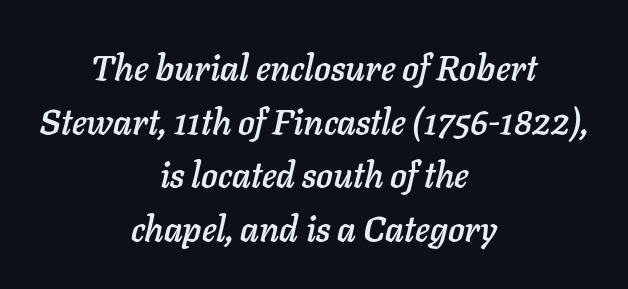
{"italic": "yes", "lean": "right", "slant_degrees": 11, "width": "normal", "stroke_contrast": "low", "x_height": "medium", "monospaced": "no", "underline": "no", "align": "center", "line_spacing": "normal", "line_spacing_ratio": 1.53, "letter_spacing": "normal", "letter_spacing_em": 0.0, "glyph_px": 35}
